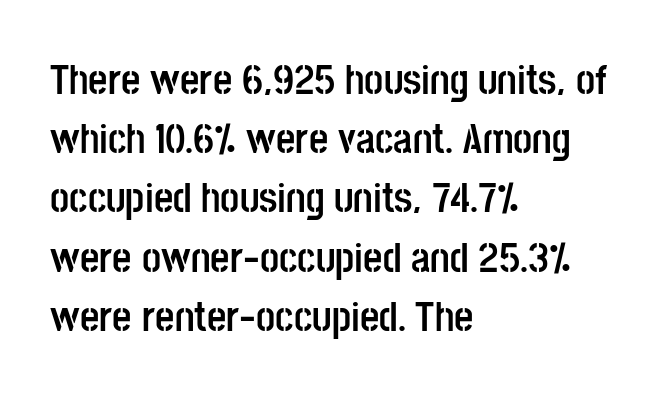
Q: Is the text bold? A: Yes.
Q: Is the text italic (slanted)? A: No, it is upright.
Q: Is the typeface a serif or a sans-serif typeface? A: Sans-serif.
Q: Is the text underlined? A: No.
Q: How is the paragraph aligned? A: Left-aligned.
Q: Is the spacing between letters normal or unusually wide? A: Normal.
Q: Is the spacing between lines tight, normal or loose? A: Normal.
Q: Width (condensed, normal, or wide)? A: Condensed.
Q: Stroke contrast? A: Low.
Q: x-height? A: Large.
Q: Monospaced? A: No.
